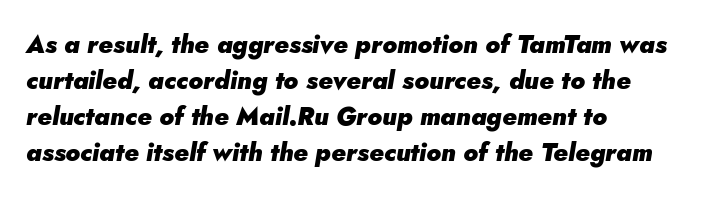
The image shows 25 px bold type, italic (leaning right); set left-aligned, normal line spacing (1.44x), normal letter spacing, not underlined.
